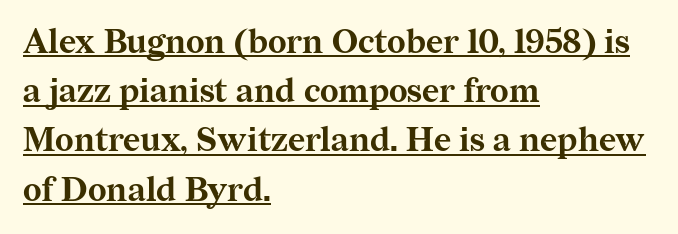
{"serif": "yes", "italic": "no", "bold": "yes", "weight": "bold", "width": "normal", "stroke_contrast": "medium", "x_height": "medium", "monospaced": "no", "underline": "yes", "align": "left", "line_spacing": "normal", "line_spacing_ratio": 1.49, "letter_spacing": "normal", "letter_spacing_em": 0.0, "glyph_px": 33}
